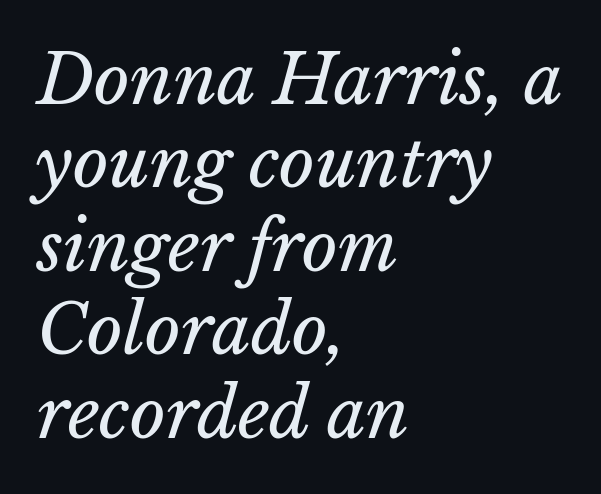
Q: Is the text bold? A: No.
Q: Is the text underlined? A: No.
Q: How is the paragraph aligned? A: Left-aligned.
Q: Is the spacing between letters normal or unusually wide? A: Normal.
Q: Width (condensed, normal, or wide)? A: Normal.
Q: Stroke contrast? A: Low.
Q: x-height? A: Medium.
Q: Monospaced? A: No.
